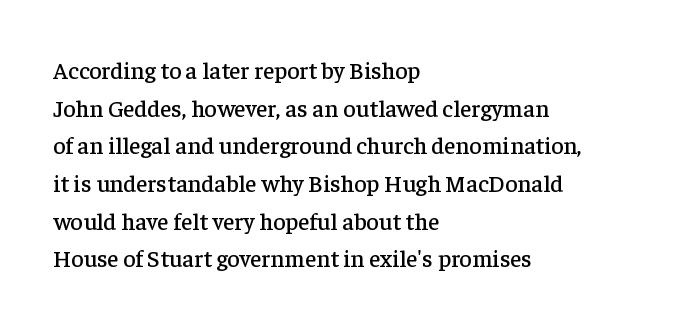
Q: Is the text italic (slanted)? A: No, it is upright.
Q: Is the text underlined? A: No.
Q: How is the paragraph aligned? A: Left-aligned.
Q: Is the spacing between letters normal or unusually wide? A: Normal.
Q: Is the spacing between lines tight, normal or loose? A: Normal.
